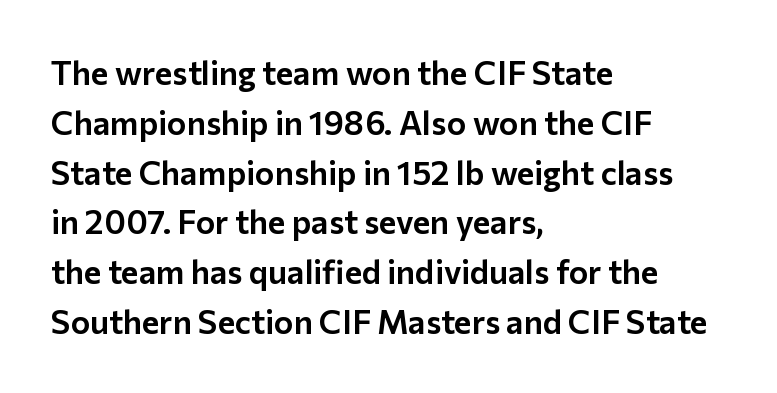
{"serif": "no", "italic": "no", "width": "normal", "stroke_contrast": "low", "x_height": "medium", "monospaced": "no", "underline": "no", "align": "left", "line_spacing": "normal", "line_spacing_ratio": 1.51, "letter_spacing": "normal", "letter_spacing_em": 0.0, "glyph_px": 33}
